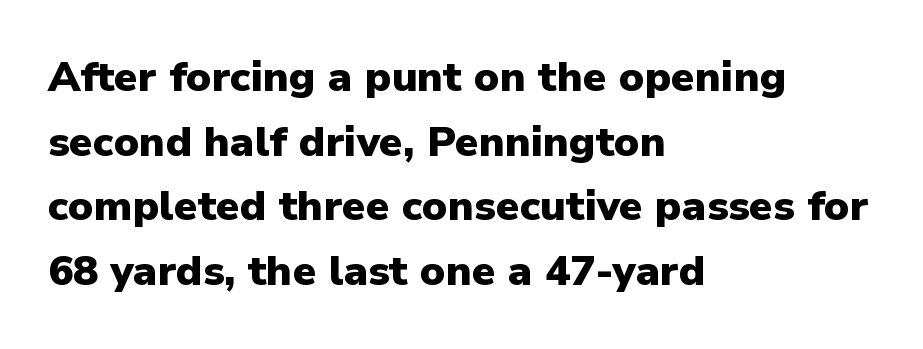
{"serif": "no", "italic": "no", "bold": "yes", "weight": "heavy", "width": "normal", "stroke_contrast": "low", "x_height": "medium", "monospaced": "no", "underline": "no", "align": "left", "line_spacing": "normal", "line_spacing_ratio": 1.54, "letter_spacing": "normal", "letter_spacing_em": 0.0, "glyph_px": 42}
